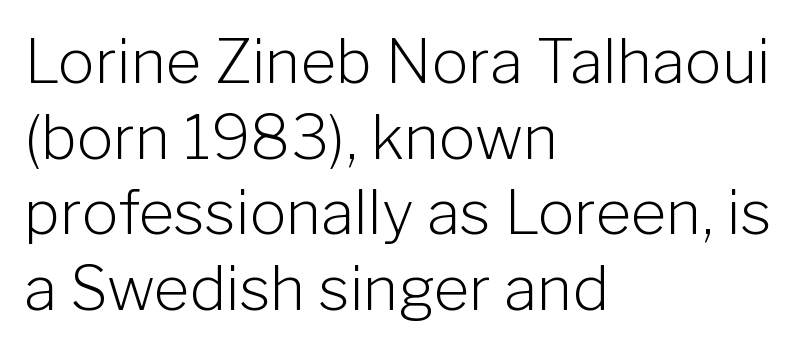
Q: Is the text bold? A: No.
Q: Is the text italic (slanted)? A: No, it is upright.
Q: Is the typeface a serif or a sans-serif typeface? A: Sans-serif.
Q: Is the text underlined? A: No.
Q: How is the paragraph aligned? A: Left-aligned.
Q: Is the spacing between letters normal or unusually wide? A: Normal.
Q: Width (condensed, normal, or wide)? A: Normal.
Q: Stroke contrast? A: Low.
Q: x-height? A: Medium.
Q: Monospaced? A: No.
